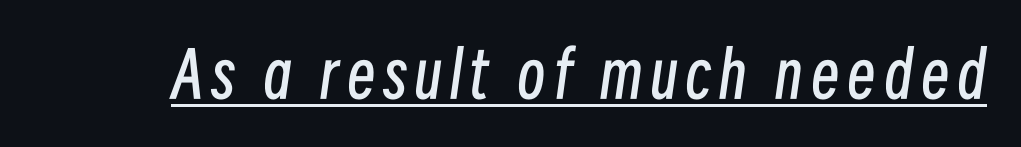
The image shows 63 px regular-weight, condensed type, italic (leaning right); set underlined; low stroke contrast and a medium x-height.
